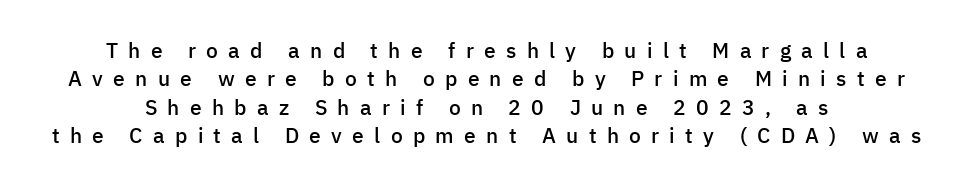
Q: Is the text bold? A: Semi-bold.
Q: Is the text italic (slanted)? A: No, it is upright.
Q: Is the text underlined? A: No.
Q: How is the paragraph aligned? A: Centered.
Q: Is the spacing between letters normal or unusually wide? A: Unusually wide.
Q: Is the spacing between lines tight, normal or loose? A: Normal.
